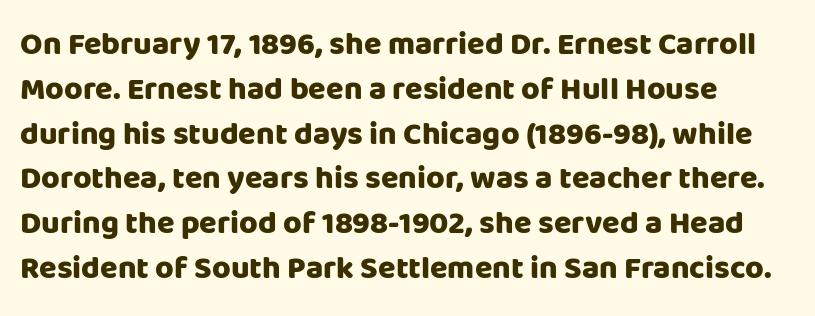
{"serif": "no", "italic": "no", "bold": "yes", "weight": "heavy", "width": "normal", "stroke_contrast": "low", "x_height": "large", "monospaced": "no", "underline": "no", "align": "left", "line_spacing": "normal", "line_spacing_ratio": 1.4, "letter_spacing": "normal", "letter_spacing_em": 0.0, "glyph_px": 32}
